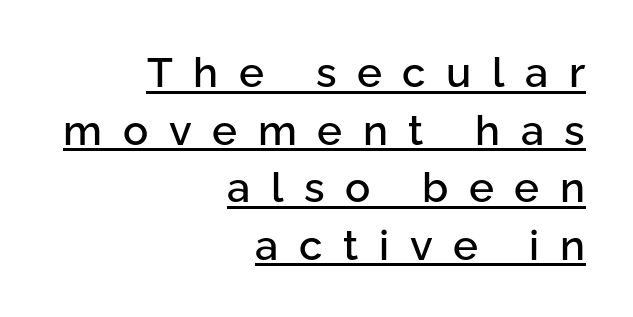
You can see a thin bar hugging the bottom of the glyphs. Horizontal alignment here is rightward, an uncommon choice for prose. The lines sit at an ordinary, default distance from one another. Does the type have serifs? No, each stem ends abruptly. Tracking here is generous; glyphs stand well apart from one another.
